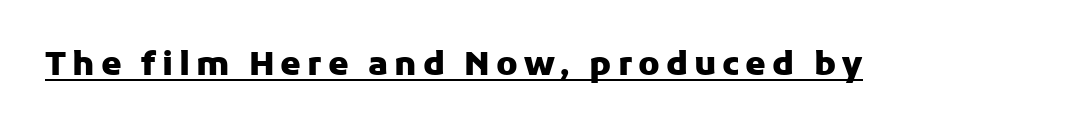
The image shows 33 px heavy sans-serif type, upright; set underlined; low stroke contrast and a medium x-height.
